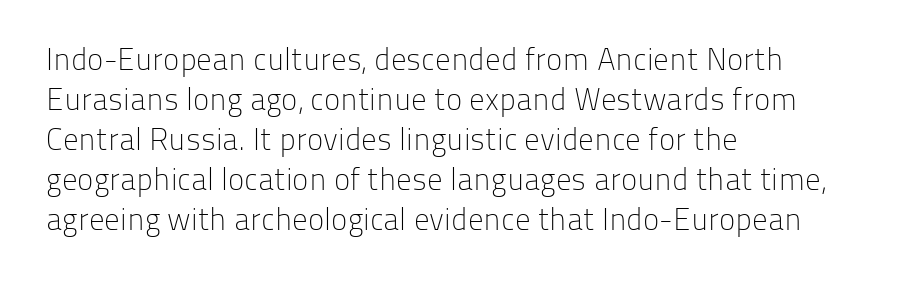
Grotesque or geometric, the face here clearly has no serifs. If you drew a ruler down the left edge, every line would touch it. This sample has the flowing, uneven cadence of proportional lettering. The area under the type is left untouched.
